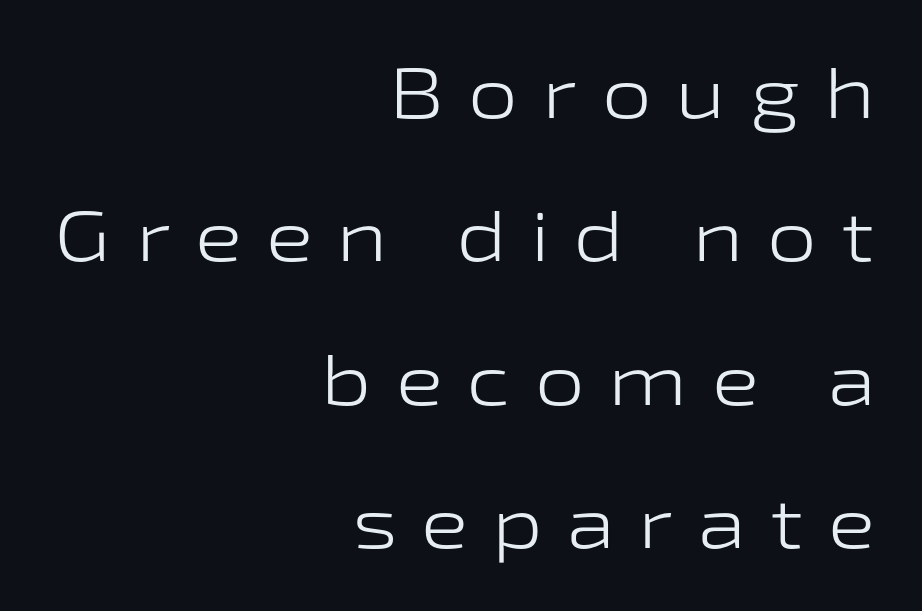
The image shows 71 px light, wide sans-serif type, upright; set right-aligned, loose line spacing (2.02x), unusually wide letter spacing (+0.34 em), not underlined; low stroke contrast and a medium x-height.
